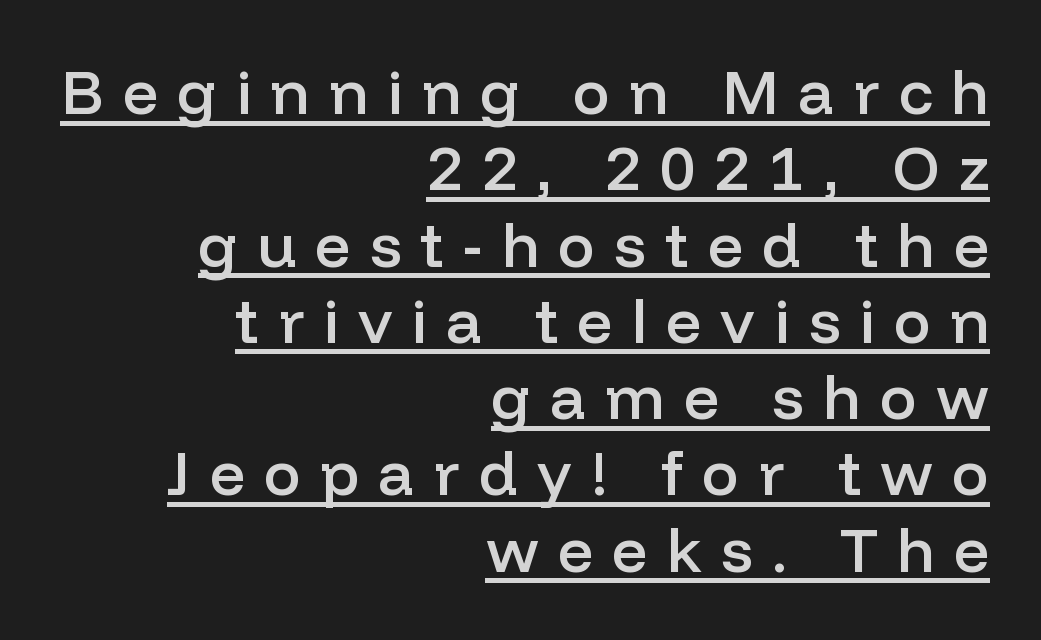
Q: Is the text bold? A: Semi-bold.
Q: Is the text italic (slanted)? A: No, it is upright.
Q: Is the typeface a serif or a sans-serif typeface? A: Sans-serif.
Q: Is the text underlined? A: Yes.
Q: How is the paragraph aligned? A: Right-aligned.
Q: Is the spacing between letters normal or unusually wide? A: Unusually wide.
Q: Width (condensed, normal, or wide)? A: Normal.
Q: Stroke contrast? A: Low.
Q: x-height? A: Medium.
Q: Monospaced? A: No.
